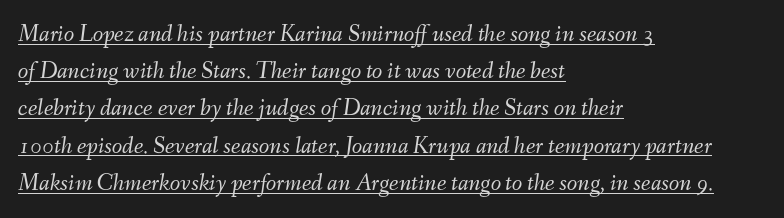
The setting favours the left margin, as ordinary paragraphs usually do. The face used here appears with an underline applied. Would a proofreader flag this as italicized? Yes. Students, observe: this is what conventionally led text looks like.
